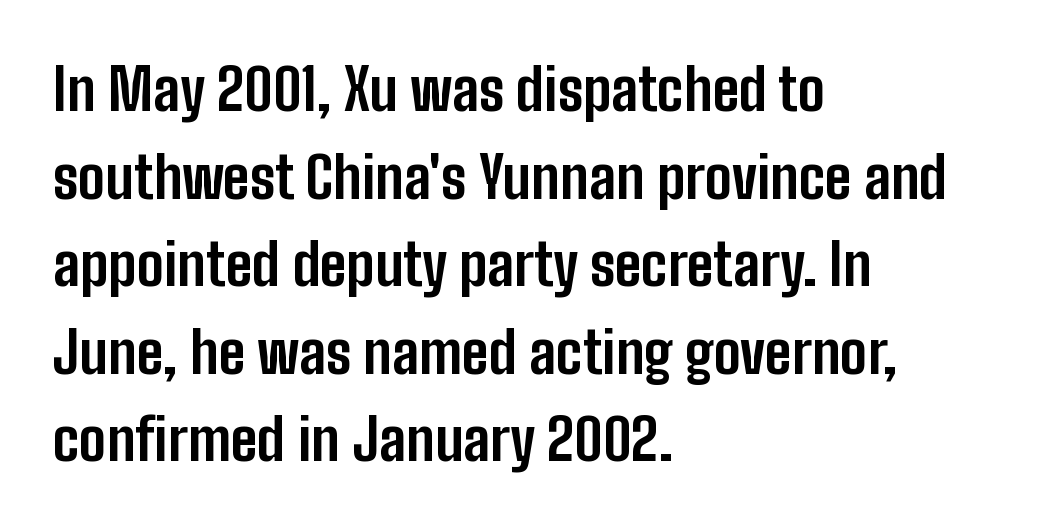
The rendering shows plain stroke endings on the letterforms — a sans-serif design. This rendering features lettering with no underline. Normally led — the rows are evenly, conventionally spaced. Proportional: the letters do not fall into vertical columns. A roman cut, with each character standing at attention. The gaps between neighbouring characters are ordinary and unremarkable.
